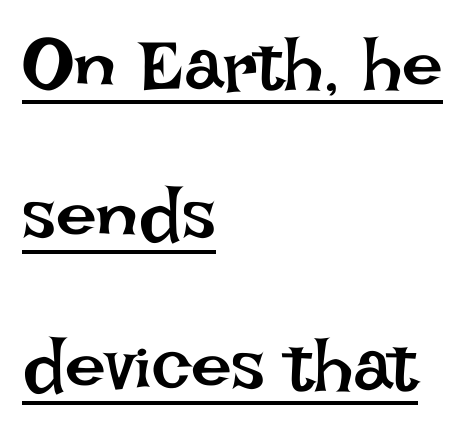
The image shows 73 px regular-weight type, upright; set left-aligned, loose line spacing (2.06x), normal letter spacing, underlined; low stroke contrast and a large x-height.
